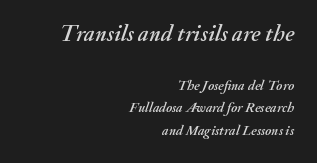
Q: Is the text italic (slanted)? A: Yes, it leans right by about 20 degrees.
Q: Is the text underlined? A: No.
Q: How is the paragraph aligned? A: Right-aligned.
Q: Is the spacing between letters normal or unusually wide? A: Normal.
Q: Is the spacing between lines tight, normal or loose? A: Normal.
Q: Which block of text is set in a larger size, the first (top) or the second (bottom)? A: The first (top) one.
